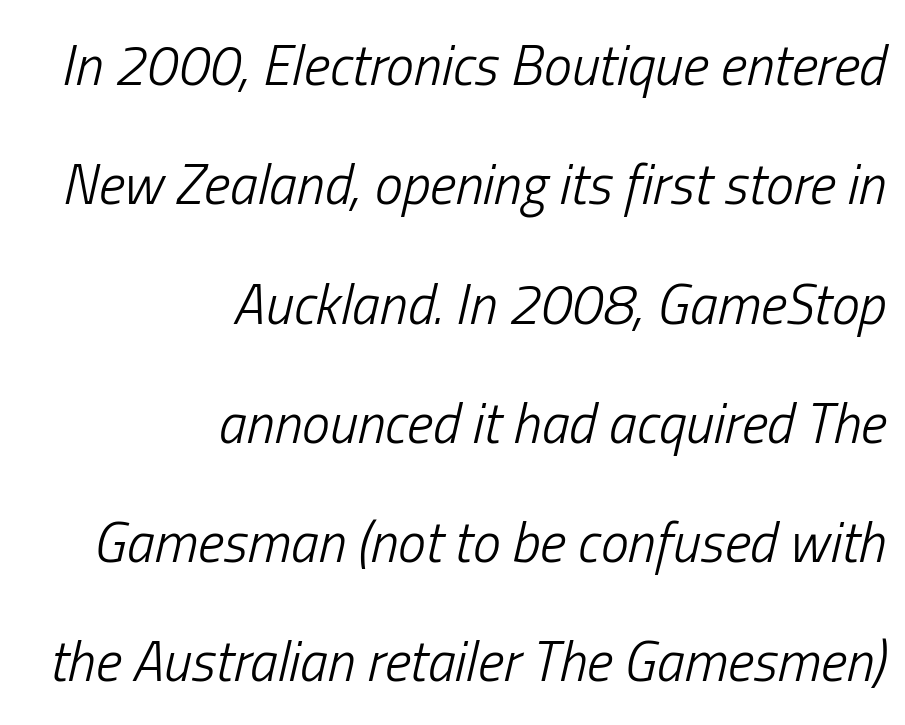
These lines are rendered in a variable-pitch font. Glyph-to-glyph distance matches everyday printed text. Heaviness? Minimal to ordinary, like unemphasized prose. Underlining? Definitely not there. The vertical gap from one line to the next is large. Compared with ordinary roman type, these characters are visibly tilted.
